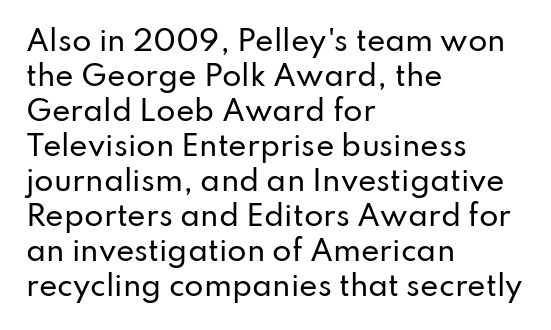
The image shows 28 px sans-serif type, upright; set left-aligned, normal line spacing (1.25x), normal letter spacing, not underlined; low stroke contrast and a small x-height.
